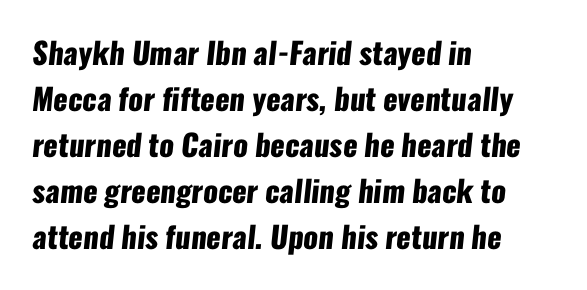
The image shows 30 px heavy, condensed sans-serif type; set left-aligned, normal line spacing (1.53x), normal letter spacing, not underlined; low stroke contrast and a medium x-height.
